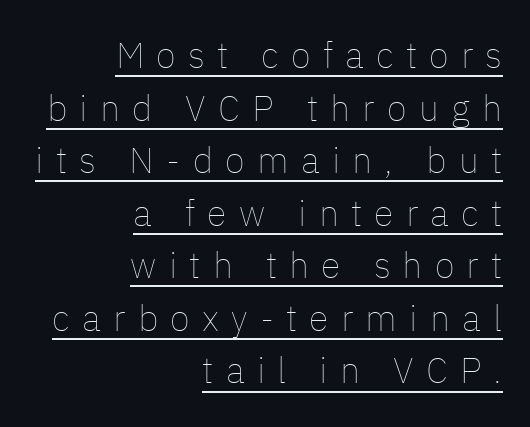
{"italic": "no", "bold": "no", "weight": "thin", "width": "normal", "stroke_contrast": "low", "x_height": "medium", "monospaced": "no", "underline": "yes", "align": "right", "line_spacing": "normal", "line_spacing_ratio": 1.46, "letter_spacing": "wide", "letter_spacing_em": 0.34, "glyph_px": 36}
